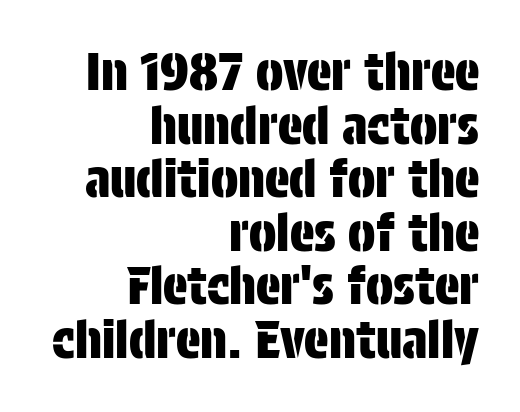
Do the characters align in a grid? No, the font is proportional. Plain, unruled lines of type. The rendering shows plain stroke endings on the letterforms — a sans-serif design. Successive baselines arrive quickly, one right under another.
